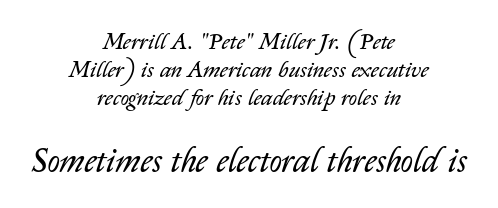
Typesetter's note — lower block bumped up in size, upper block left smaller. Is the type slanted? Yes — the strokes lean at a clear angle. Summary of weight: not heavy and not bold. Proportional: the letters do not fall into vertical columns. There is no visible air inserted between adjacent glyphs. Honestly, there is no underline to notice here at all.
